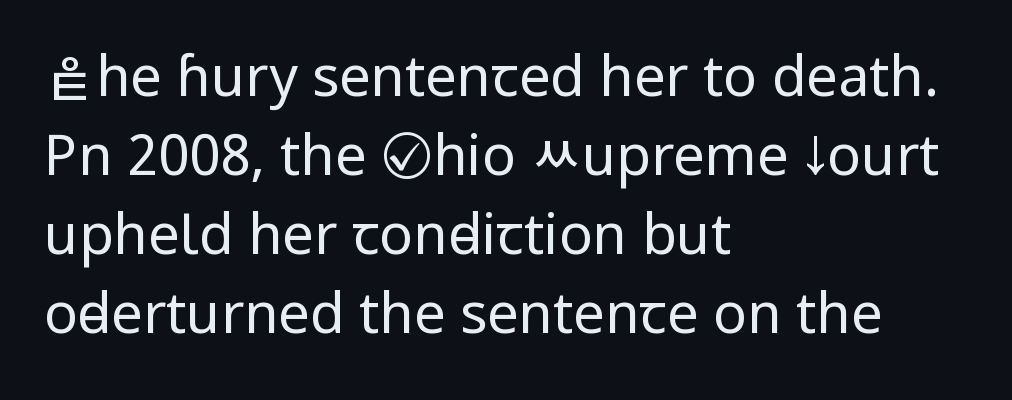
Q: Is the text bold? A: No.
Q: Is the text italic (slanted)? A: No, it is upright.
Q: Is the typeface a serif or a sans-serif typeface? A: Sans-serif.
Q: Is the text underlined? A: No.
Q: How is the paragraph aligned? A: Left-aligned.
Q: Is the spacing between letters normal or unusually wide? A: Normal.
Q: Is the spacing between lines tight, normal or loose? A: Normal.
Q: Width (condensed, normal, or wide)? A: Condensed.
Q: Stroke contrast? A: Low.
Q: x-height? A: Large.
Q: Monospaced? A: No.
